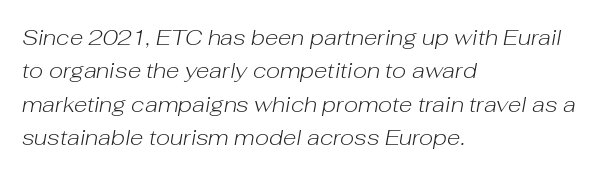
{"italic": "yes", "lean": "right", "slant_degrees": 10, "bold": "no", "underline": "no", "align": "left", "line_spacing": "normal", "line_spacing_ratio": 1.52, "letter_spacing": "normal", "letter_spacing_em": 0.0, "glyph_px": 22}
